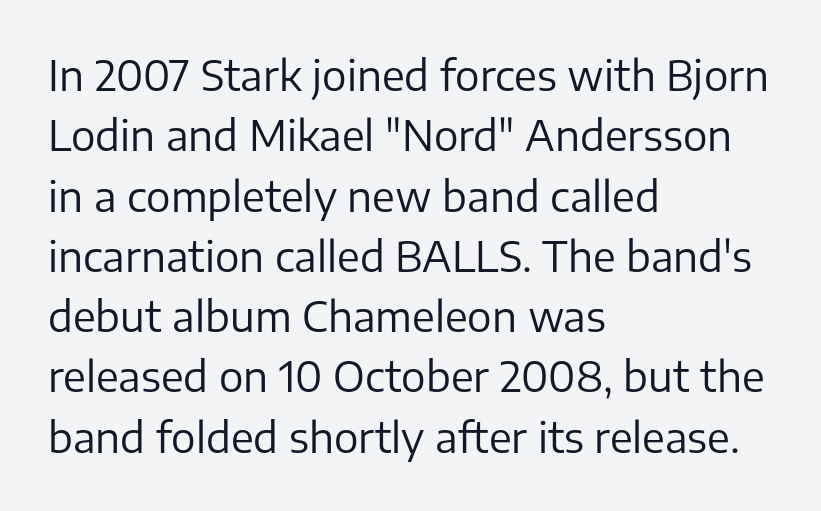
The image shows 41 px regular-weight sans-serif type, upright; set left-aligned, normal line spacing (1.47x), normal letter spacing, not underlined; low stroke contrast and a medium x-height.
